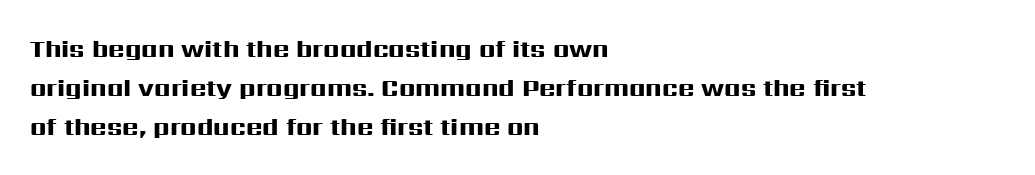
Q: Is the text bold? A: Yes.
Q: Is the text italic (slanted)? A: No, it is upright.
Q: Is the text underlined? A: No.
Q: How is the paragraph aligned? A: Left-aligned.
Q: Is the spacing between letters normal or unusually wide? A: Normal.
Q: Is the spacing between lines tight, normal or loose? A: Normal.
